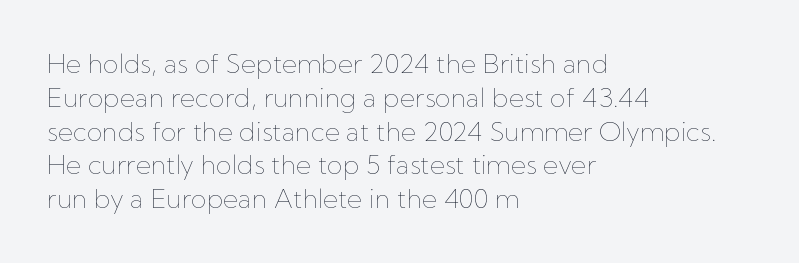
Q: Is the text bold? A: No.
Q: Is the text italic (slanted)? A: No, it is upright.
Q: Is the text underlined? A: No.
Q: How is the paragraph aligned? A: Left-aligned.
Q: Is the spacing between letters normal or unusually wide? A: Normal.
Q: Is the spacing between lines tight, normal or loose? A: Normal.
